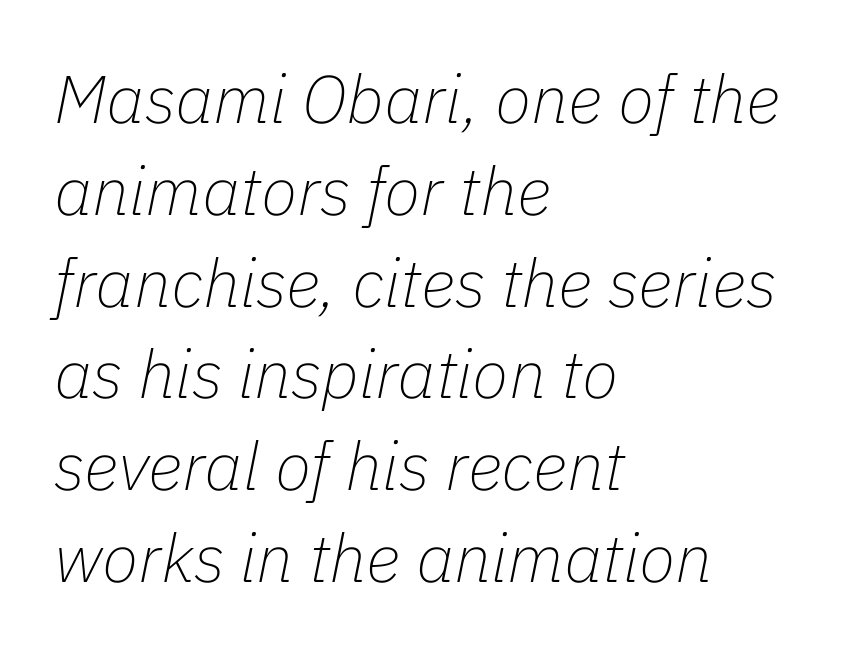
The image shows 67 px thin type, italic (leaning right); set left-aligned, normal line spacing (1.37x), normal letter spacing, not underlined; low stroke contrast and a medium x-height.
